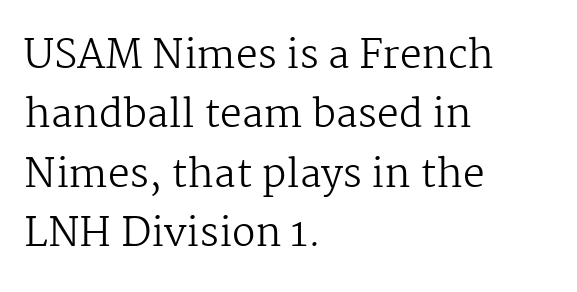
Q: Is the text bold? A: No.
Q: Is the text italic (slanted)? A: No, it is upright.
Q: Is the typeface a serif or a sans-serif typeface? A: Serif.
Q: Is the text underlined? A: No.
Q: How is the paragraph aligned? A: Left-aligned.
Q: Is the spacing between letters normal or unusually wide? A: Normal.
Q: Is the spacing between lines tight, normal or loose? A: Normal.
Q: Width (condensed, normal, or wide)? A: Normal.
Q: Stroke contrast? A: Medium.
Q: x-height? A: Medium.
Q: Monospaced? A: No.
